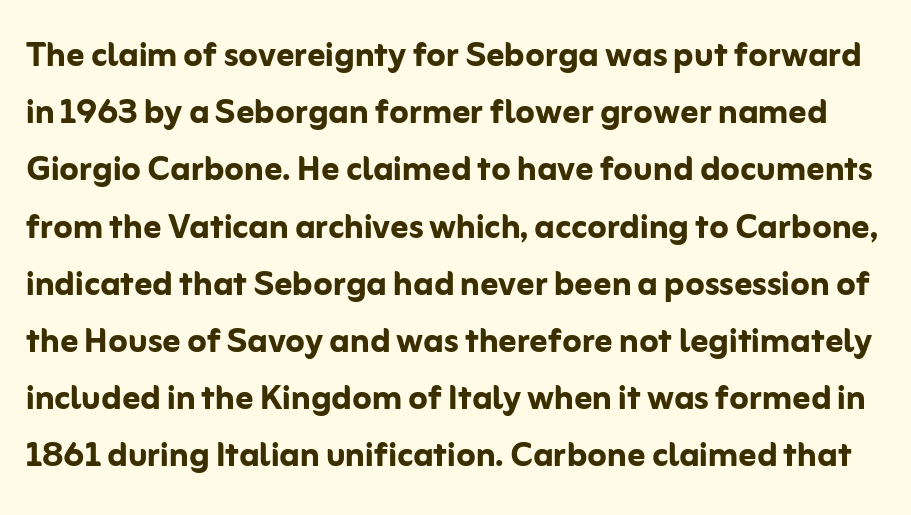
Q: Is the text bold? A: Yes.
Q: Is the text italic (slanted)? A: No, it is upright.
Q: Is the typeface a serif or a sans-serif typeface? A: Sans-serif.
Q: Is the text underlined? A: No.
Q: Is the spacing between letters normal or unusually wide? A: Normal.
Q: Is the spacing between lines tight, normal or loose? A: Normal.
Q: Width (condensed, normal, or wide)? A: Normal.
Q: Stroke contrast? A: Low.
Q: x-height? A: Medium.
Q: Monospaced? A: No.
